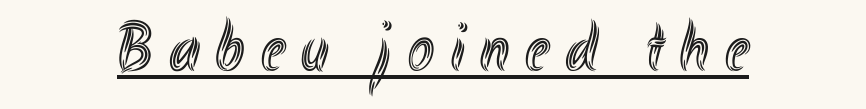
Q: Is the text italic (slanted)? A: Yes.
Q: Is the text underlined? A: Yes.
Q: Is the spacing between letters normal or unusually wide? A: Unusually wide.
Q: Width (condensed, normal, or wide)? A: Condensed.
Q: x-height? A: Small.
Q: Monospaced? A: No.
